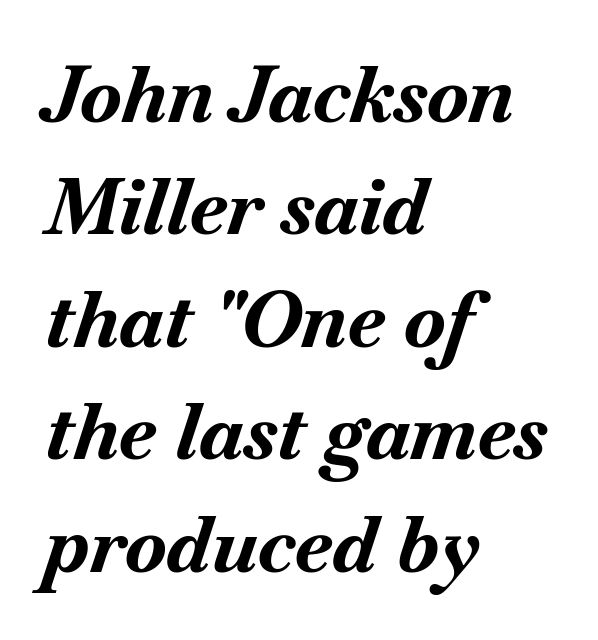
{"italic": "yes", "lean": "right", "slant_degrees": 18, "bold": "yes", "weight": "bold", "width": "normal", "stroke_contrast": "medium", "x_height": "small", "monospaced": "no", "underline": "no", "align": "left", "line_spacing": "normal", "line_spacing_ratio": 1.46, "letter_spacing": "normal", "letter_spacing_em": 0.0, "glyph_px": 77}
